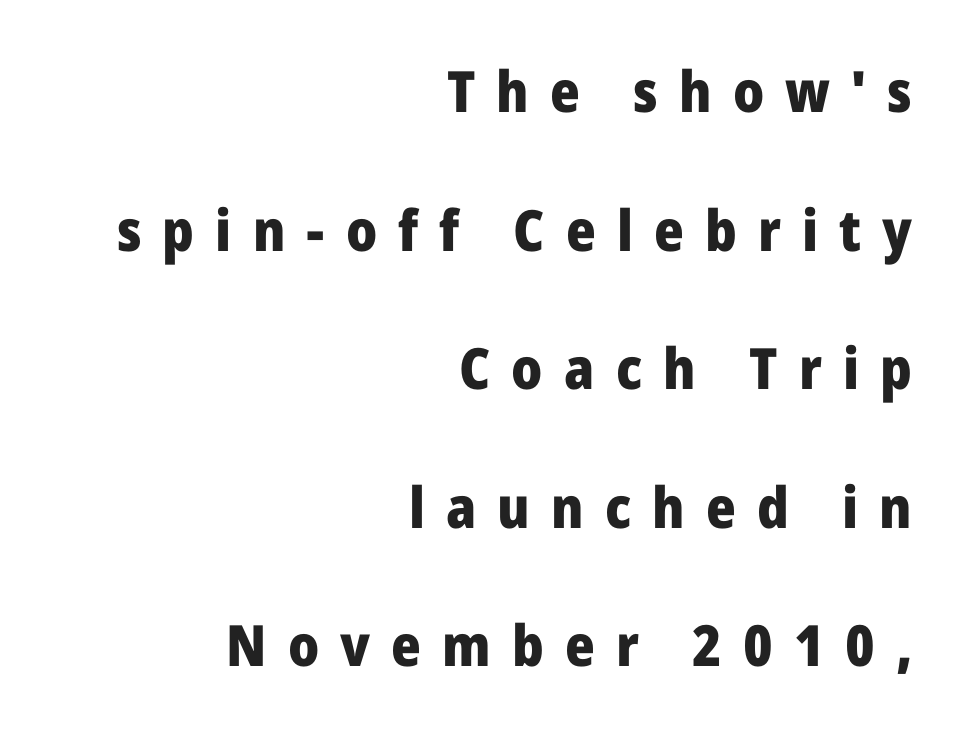
In terms of letterspacing, this is a distinctly airy, spread setting. Type without underlining. Whoever set this chose breathing room over compactness in the vertical rhythm. The rendering uses a bold face; every stroke is thick and dark.
